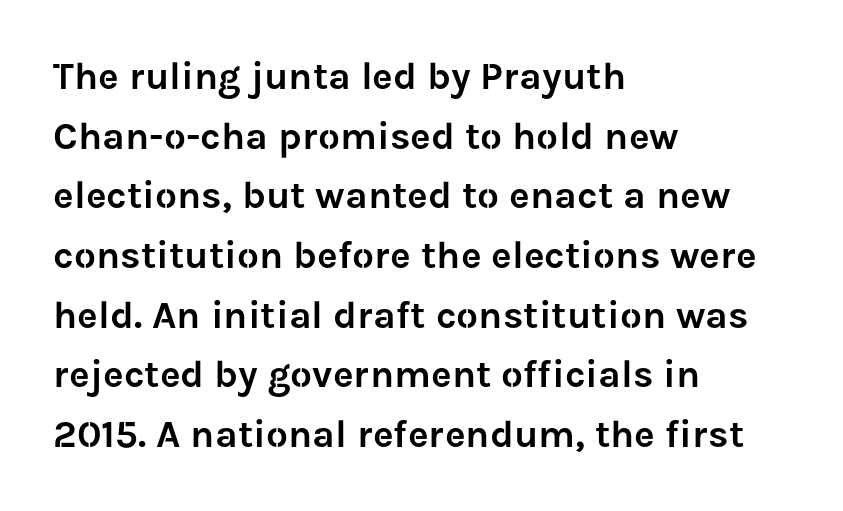
The image shows 39 px sans-serif type, upright; set left-aligned, normal line spacing (1.53x), normal letter spacing, not underlined; low stroke contrast and a medium x-height.
